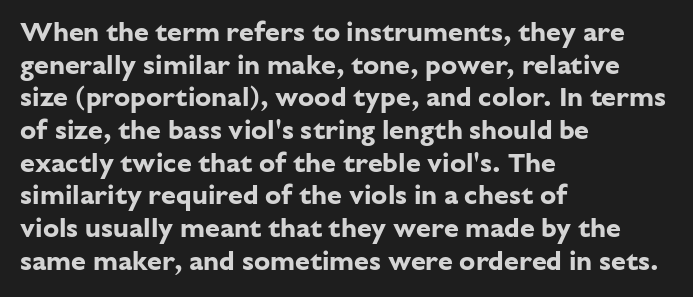
The glyphs are unaccompanied by any horizontal stroke below them. The passage shown is emphatically bold. The lettering holds an erect, upright posture throughout. Here the glyphs are tracked normally, forming tight word shapes.
